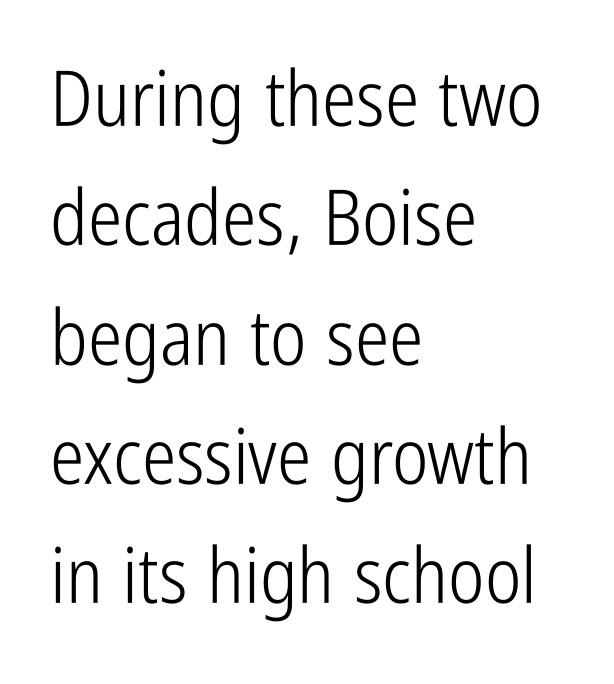
Q: Is the text bold? A: No.
Q: Is the text italic (slanted)? A: No, it is upright.
Q: Is the typeface a serif or a sans-serif typeface? A: Sans-serif.
Q: Is the text underlined? A: No.
Q: How is the paragraph aligned? A: Left-aligned.
Q: Is the spacing between letters normal or unusually wide? A: Normal.
Q: Is the spacing between lines tight, normal or loose? A: Normal.
Q: Width (condensed, normal, or wide)? A: Condensed.
Q: Stroke contrast? A: Low.
Q: x-height? A: Medium.
Q: Monospaced? A: No.
